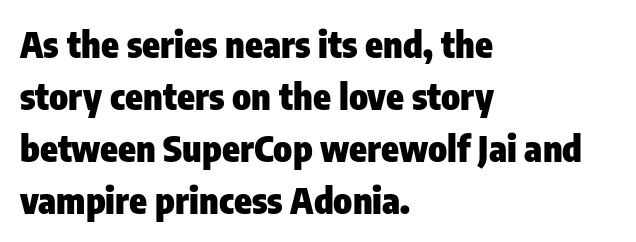
Q: Is the text bold? A: Yes.
Q: Is the text italic (slanted)? A: No, it is upright.
Q: Is the typeface a serif or a sans-serif typeface? A: Sans-serif.
Q: Is the text underlined? A: No.
Q: How is the paragraph aligned? A: Left-aligned.
Q: Is the spacing between letters normal or unusually wide? A: Normal.
Q: Is the spacing between lines tight, normal or loose? A: Normal.
Q: Width (condensed, normal, or wide)? A: Condensed.
Q: Stroke contrast? A: Low.
Q: x-height? A: Medium.
Q: Monospaced? A: No.
